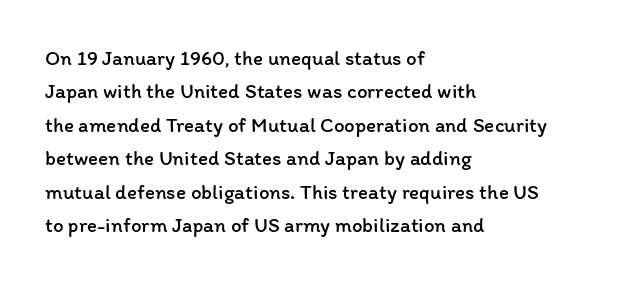
How would I describe the line gaps? Plain and ordinary. Weight: in the light-to-regular range. The type is set solid horizontally, with unmodified tracking. The lines are quadded left.
